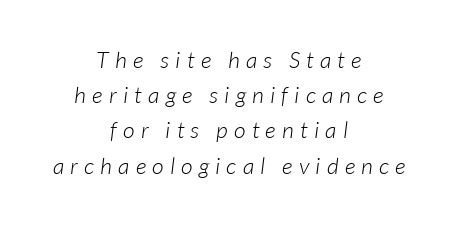
The baseline area is clear. These glyphs show unthickened strokes, regular width or finer. The lines are quadded center. Someone cranked the tracking dial way up on this one.
